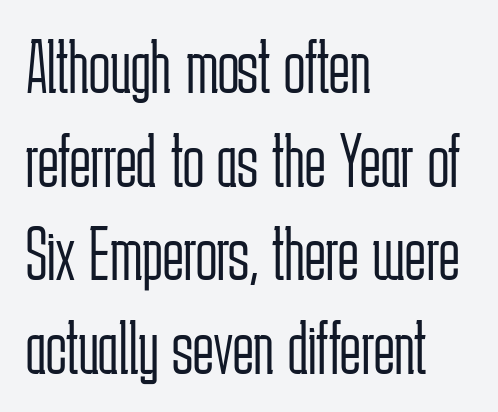
The image shows 78 px light, condensed sans-serif type, upright; set left-aligned, line spacing 1.2x, normal letter spacing, not underlined; low stroke contrast and a medium x-height.
